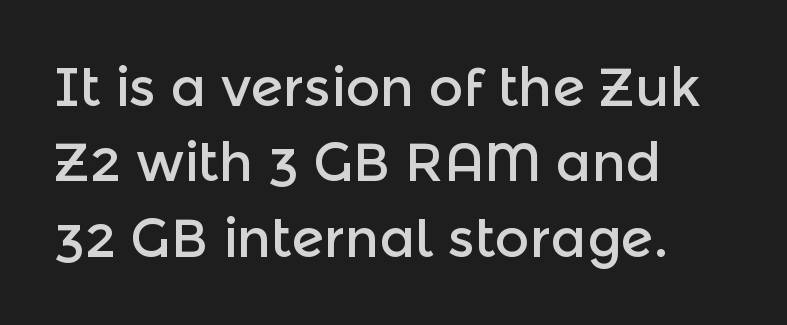
Q: Is the text italic (slanted)? A: No, it is upright.
Q: Is the typeface a serif or a sans-serif typeface? A: Sans-serif.
Q: Is the text underlined? A: No.
Q: How is the paragraph aligned? A: Left-aligned.
Q: Is the spacing between letters normal or unusually wide? A: Normal.
Q: Is the spacing between lines tight, normal or loose? A: Normal.
Q: Width (condensed, normal, or wide)? A: Normal.
Q: x-height? A: Medium.
Q: Monospaced? A: No.
